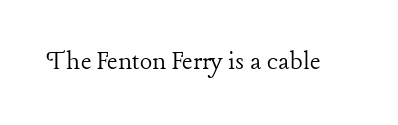
Observe the serifs anchoring each vertical stroke in this sample. Rule under the text: the space is simply empty. What stands out about the letter spacing? Nothing — it is the standard amount. The face used here is proportionally spaced, like ordinary book or web type.
